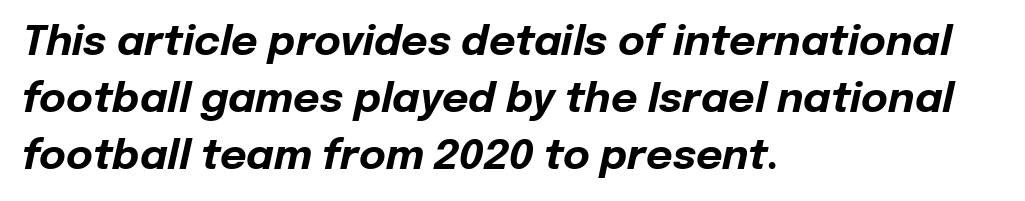
Q: Is the text bold? A: Yes.
Q: Is the text italic (slanted)? A: Yes, it leans right by about 12 degrees.
Q: Is the text underlined? A: No.
Q: How is the paragraph aligned? A: Left-aligned.
Q: Is the spacing between letters normal or unusually wide? A: Normal.
Q: Is the spacing between lines tight, normal or loose? A: Normal.
Q: Width (condensed, normal, or wide)? A: Normal.
Q: Stroke contrast? A: Low.
Q: x-height? A: Medium.
Q: Monospaced? A: No.
